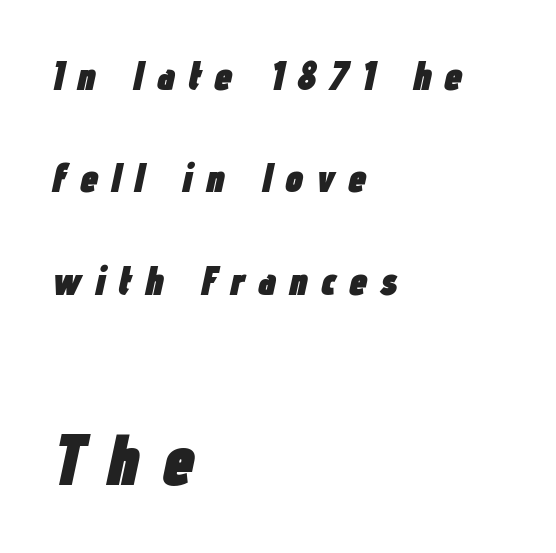
The image shows 72 px heavy, condensed type, italic (leaning right); set left-aligned, loose line spacing (2.5x), unusually wide letter spacing (+0.31 em), not underlined; the second (bottom) block is 1.76x larger; low stroke contrast and a medium x-height.
